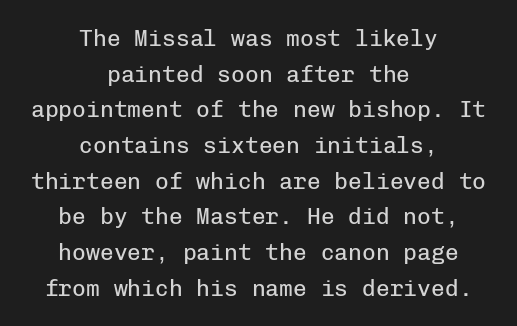
Style check: upright. The space between consecutive lines is moderate. The type is set solid horizontally, with unmodified tracking. This rendering features lettering with no underline. Is this a heavy cut? Hardly; it is regular or lighter.
